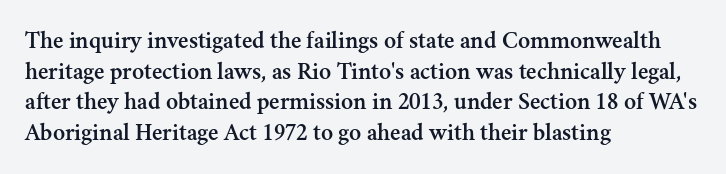
The image shows 25 px text type, upright; set left-aligned, line spacing 1.23x, normal letter spacing, not underlined.
